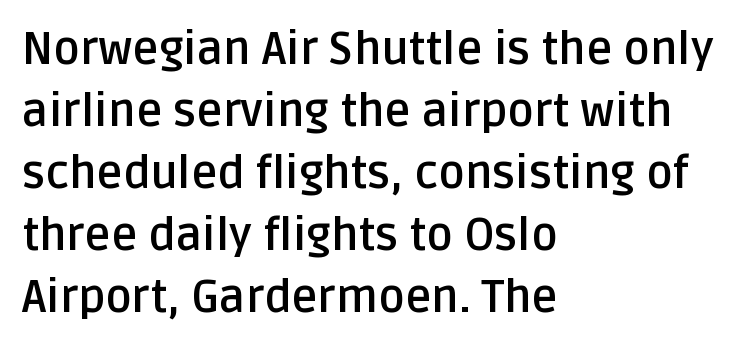
This sample uses plain, unmodified letter spacing. The face used here is proportionally spaced, like ordinary book or web type. Each row of text sits above clean, open space. Successive baselines arrive at the customary interval.
